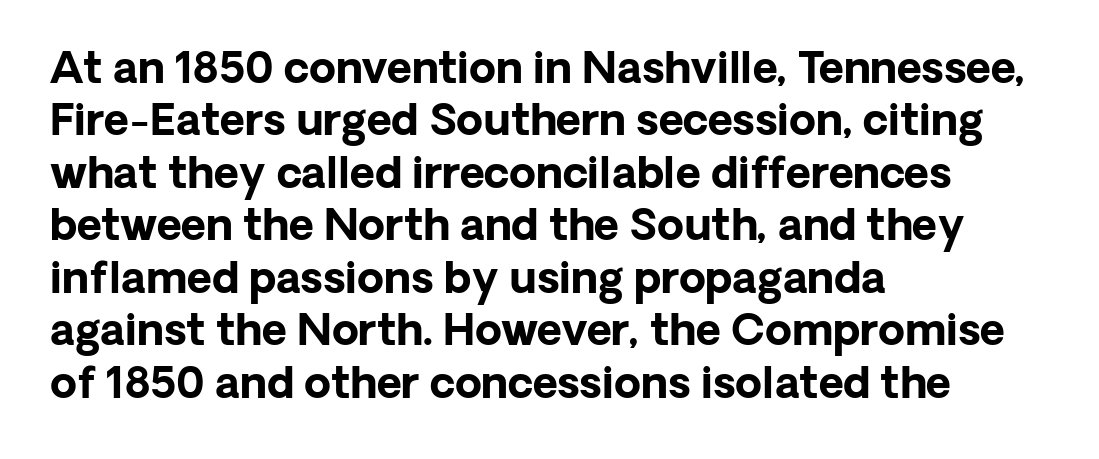
When letters stand straight like this, we call the style roman or upright. This rendering features lettering with no underline. As a designer I'd log this as weight 700, bold. These lines are rendered in a variable-pitch font.
